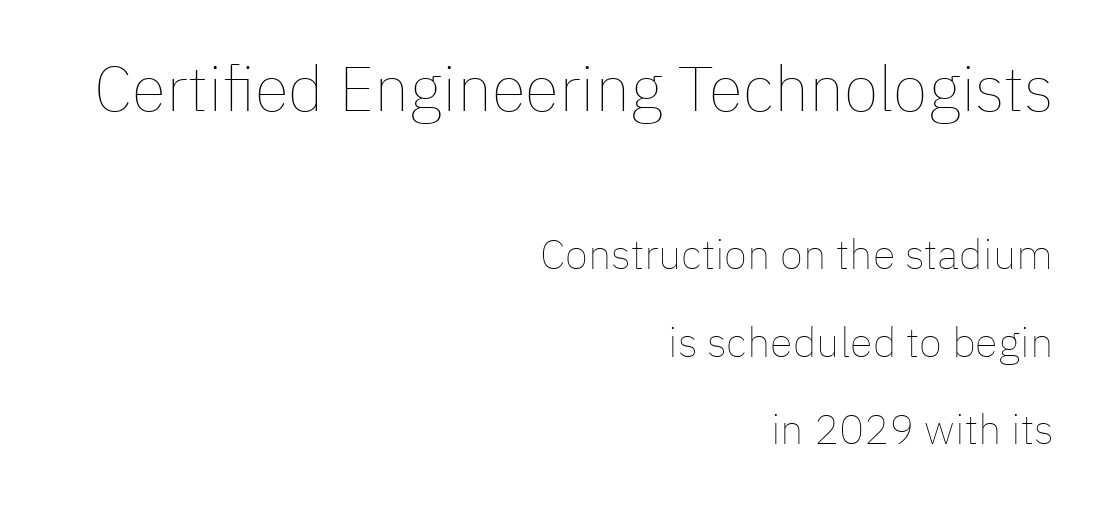
{"italic": "no", "bold": "no", "weight": "thin", "width": "normal", "stroke_contrast": "low", "x_height": "medium", "monospaced": "no", "underline": "no", "align": "right", "line_spacing": "loose", "line_spacing_ratio": 2.08, "letter_spacing": "normal", "letter_spacing_em": 0.0, "larger_block": "first", "size_ratio": 1.5, "glyph_px": 63}
